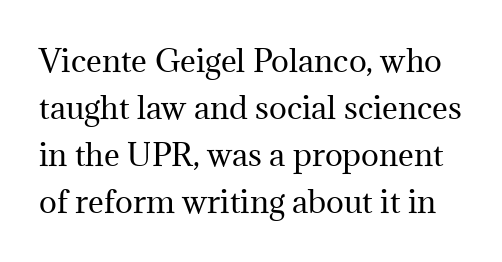
{"serif": "yes", "italic": "no", "bold": "no", "weight": "regular", "width": "normal", "stroke_contrast": "medium", "x_height": "medium", "monospaced": "no", "underline": "no", "line_spacing": "normal", "line_spacing_ratio": 1.57, "letter_spacing": "normal", "letter_spacing_em": 0.0, "glyph_px": 30}
